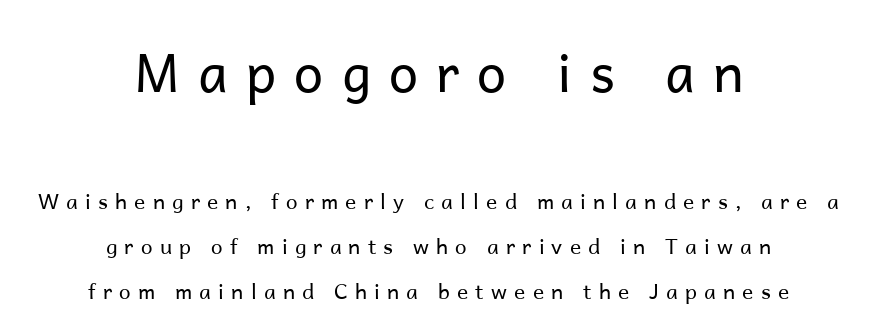
Q: Is the text bold? A: No.
Q: Is the text italic (slanted)? A: No, it is upright.
Q: Is the typeface a serif or a sans-serif typeface? A: Sans-serif.
Q: Is the text underlined? A: No.
Q: How is the paragraph aligned? A: Centered.
Q: Is the spacing between letters normal or unusually wide? A: Unusually wide.
Q: Is the spacing between lines tight, normal or loose? A: Loose.
Q: Which block of text is set in a larger size, the first (top) or the second (bottom)? A: The first (top) one.
Q: Width (condensed, normal, or wide)? A: Normal.
Q: Stroke contrast? A: Low.
Q: x-height? A: Medium.
Q: Monospaced? A: No.
